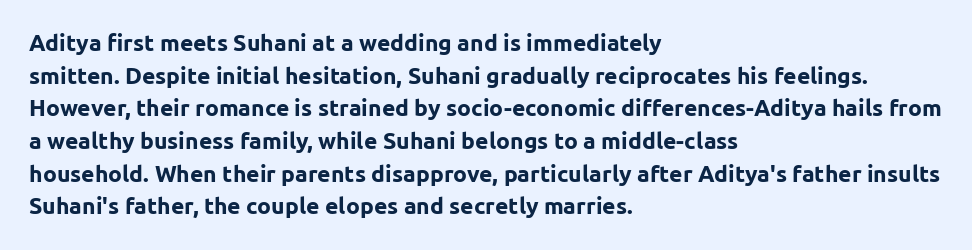
Q: Is the text bold? A: Yes.
Q: Is the text italic (slanted)? A: No, it is upright.
Q: Is the text underlined? A: No.
Q: How is the paragraph aligned? A: Left-aligned.
Q: Is the spacing between letters normal or unusually wide? A: Normal.
Q: Is the spacing between lines tight, normal or loose? A: Normal.
